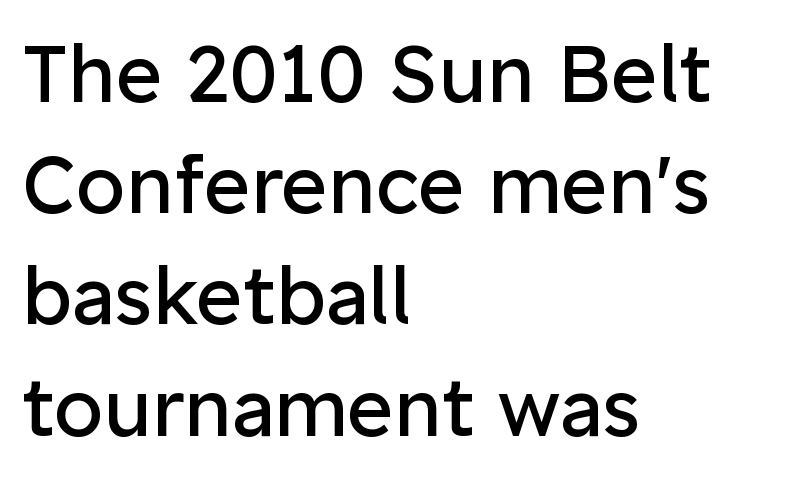
The lettering stays uniformly vertical, giving the passage a roman look. Stems here are at most as thick as an everyday book face. The strip under each line holds only bare page. The gaps between neighbouring characters are ordinary and unremarkable.
